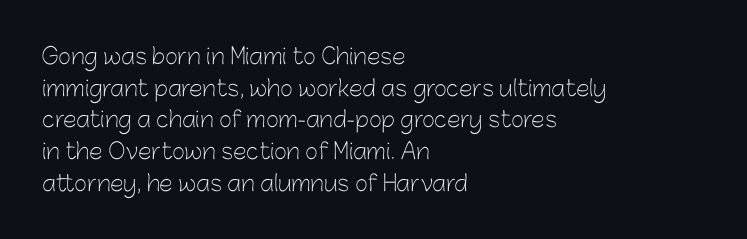
The image shows 22 px text type, upright; set left-aligned, normal line spacing (1.44x), normal letter spacing, not underlined.
